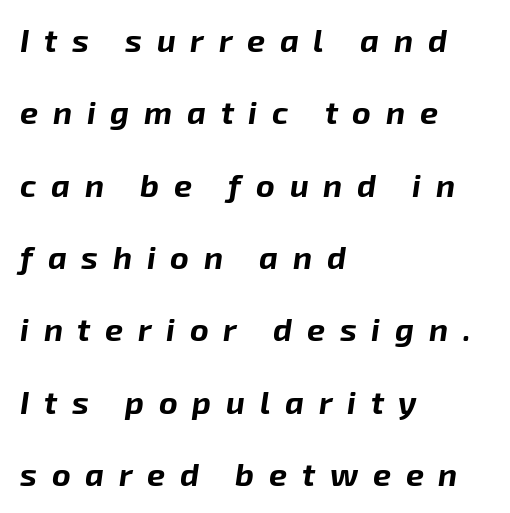
{"italic": "yes", "lean": "right", "slant_degrees": 8, "bold": "yes", "weight": "bold", "width": "normal", "stroke_contrast": "low", "x_height": "medium", "monospaced": "no", "underline": "no", "align": "left", "line_spacing": "loose", "line_spacing_ratio": 2.26, "letter_spacing": "wide", "letter_spacing_em": 0.46, "glyph_px": 32}
